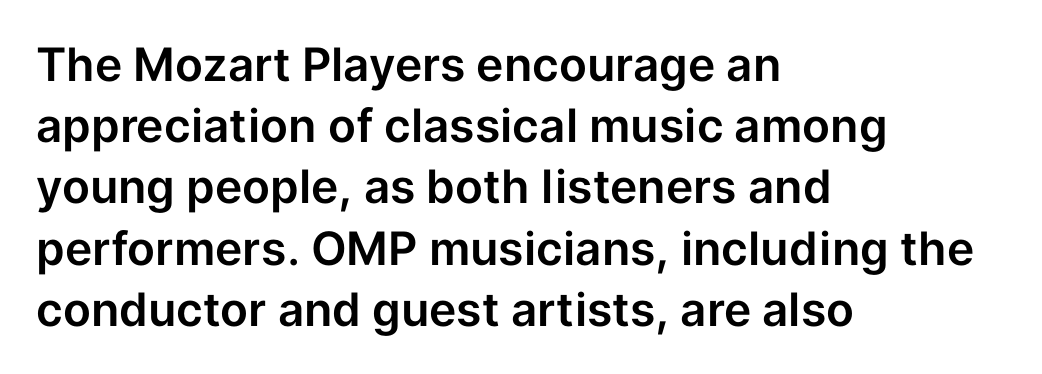
Whoever set this chose a conventional vertical rhythm. In CSS terms this would be text-align: left. Is this a sans? Yes — the strokes have no serifs. A typesetter would mark this as roman, not italic. Nobody touched the tracking dial on this one.
